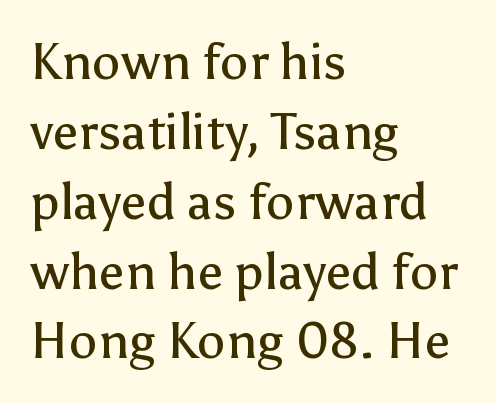
Q: Is the text bold? A: No.
Q: Is the text italic (slanted)? A: No, it is upright.
Q: Is the typeface a serif or a sans-serif typeface? A: Sans-serif.
Q: Is the text underlined? A: No.
Q: How is the paragraph aligned? A: Left-aligned.
Q: Is the spacing between letters normal or unusually wide? A: Normal.
Q: Is the spacing between lines tight, normal or loose? A: Normal.
Q: Width (condensed, normal, or wide)? A: Normal.
Q: Stroke contrast? A: Low.
Q: x-height? A: Medium.
Q: Monospaced? A: No.
